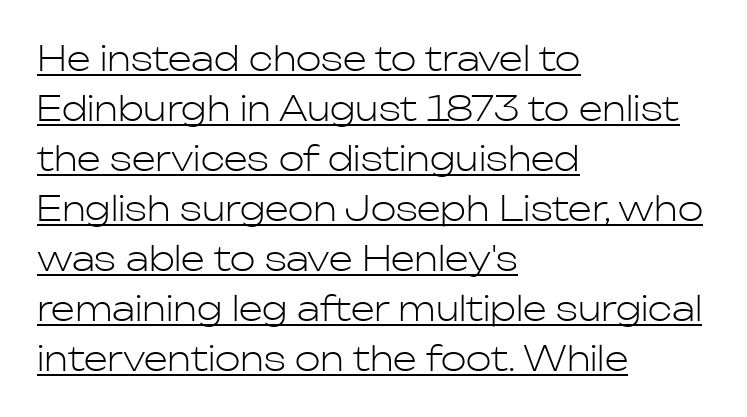
The image shows 34 px light sans-serif type, upright; set left-aligned, normal line spacing (1.47x), normal letter spacing, underlined; low stroke contrast and a medium x-height.
